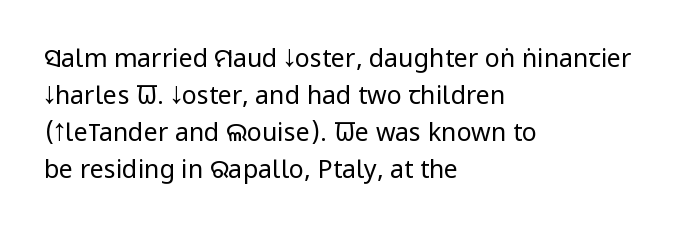
{"italic": "no", "bold": "no", "underline": "no", "align": "left", "line_spacing": "normal", "line_spacing_ratio": 1.48, "letter_spacing": "normal", "letter_spacing_em": 0.0, "glyph_px": 25}
